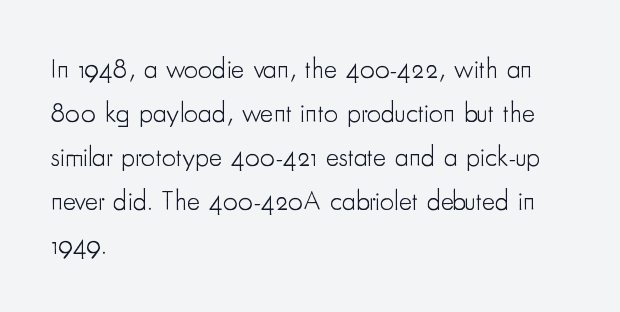
The image shows 28 px light, condensed sans-serif type, upright; set left-aligned, normal line spacing (1.57x), normal letter spacing, not underlined; low stroke contrast and a small x-height.
